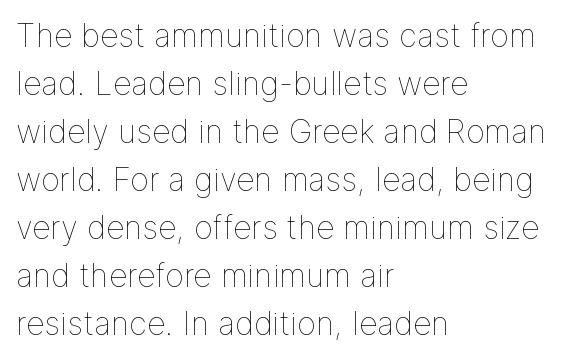
The strokes carry an ordinary text weight at most. Has an underline been added? It has not. The line-height multiplier appears to be the usual default. The typography opts for an upright posture over an oblique one. This sample has the flowing, uneven cadence of proportional lettering.
